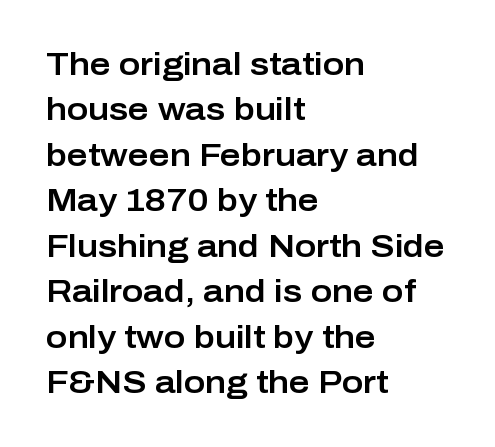
Q: Is the text italic (slanted)? A: No, it is upright.
Q: Is the typeface a serif or a sans-serif typeface? A: Sans-serif.
Q: Is the text underlined? A: No.
Q: How is the paragraph aligned? A: Left-aligned.
Q: Is the spacing between letters normal or unusually wide? A: Normal.
Q: Is the spacing between lines tight, normal or loose? A: Normal.
Q: Width (condensed, normal, or wide)? A: Normal.
Q: Stroke contrast? A: Low.
Q: x-height? A: Medium.
Q: Monospaced? A: No.
